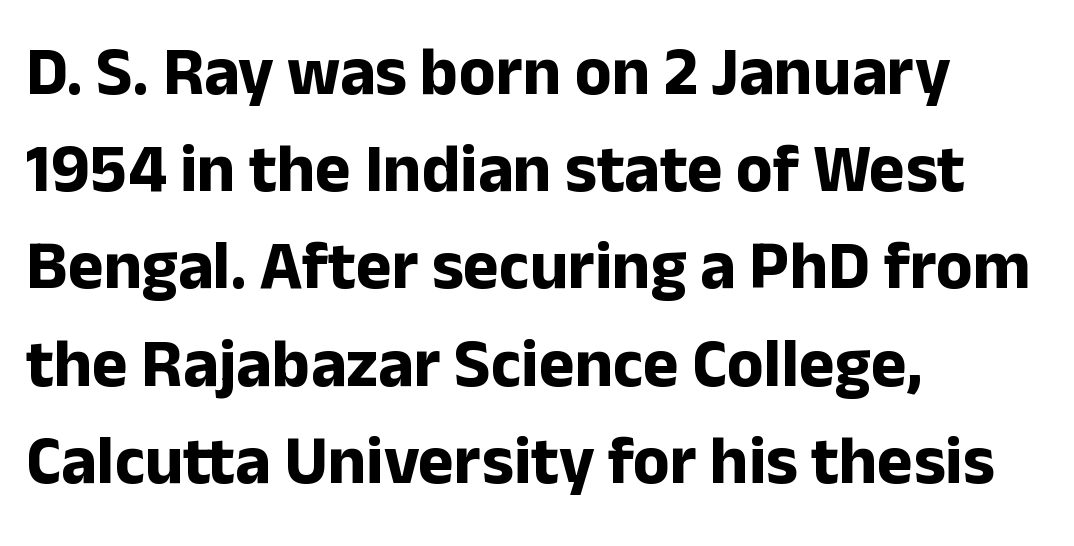
{"serif": "no", "italic": "no", "bold": "yes", "weight": "bold", "width": "normal", "stroke_contrast": "low", "x_height": "medium", "monospaced": "no", "underline": "no", "align": "left", "line_spacing": "normal", "line_spacing_ratio": 1.43, "letter_spacing": "normal", "letter_spacing_em": 0.0, "glyph_px": 68}
